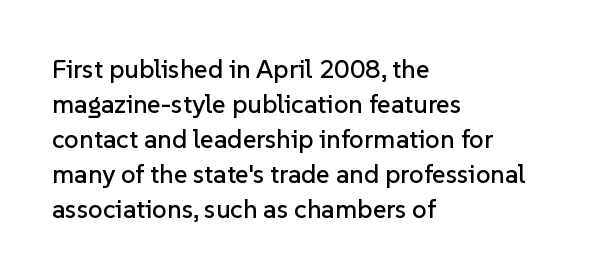
The image shows 26 px text type, upright; set left-aligned, normal line spacing (1.35x), normal letter spacing, not underlined.
